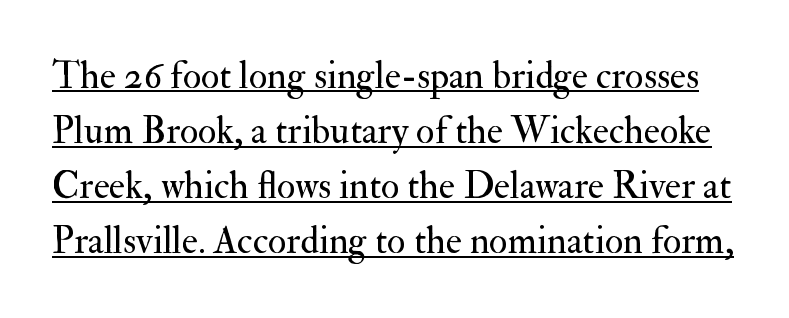
Q: Is the text bold? A: No.
Q: Is the text italic (slanted)? A: No, it is upright.
Q: Is the typeface a serif or a sans-serif typeface? A: Serif.
Q: Is the text underlined? A: Yes.
Q: Is the spacing between letters normal or unusually wide? A: Normal.
Q: Is the spacing between lines tight, normal or loose? A: Normal.
Q: Width (condensed, normal, or wide)? A: Normal.
Q: Stroke contrast? A: Medium.
Q: x-height? A: Small.
Q: Monospaced? A: No.
